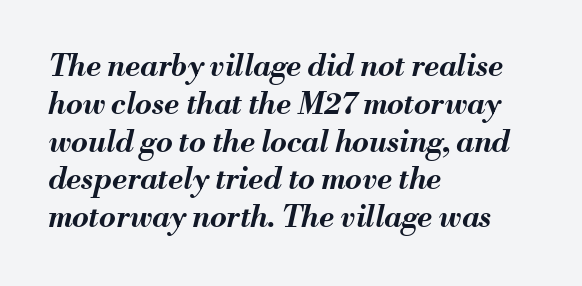
Q: Is the text bold? A: Yes.
Q: Is the text italic (slanted)? A: Yes, it leans right by about 13 degrees.
Q: Is the text underlined? A: No.
Q: How is the paragraph aligned? A: Left-aligned.
Q: Is the spacing between letters normal or unusually wide? A: Normal.
Q: Is the spacing between lines tight, normal or loose? A: Normal.
Q: Width (condensed, normal, or wide)? A: Normal.
Q: Stroke contrast? A: Medium.
Q: x-height? A: Small.
Q: Monospaced? A: No.
